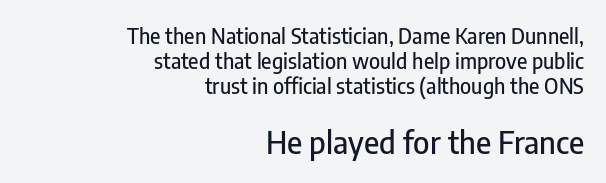
Where is the straight margin? On the right. The passage shown has conventional tracking throughout. The specimen reads as upright at a glance. The text was rendered using a sans face with plain stroke endings.
